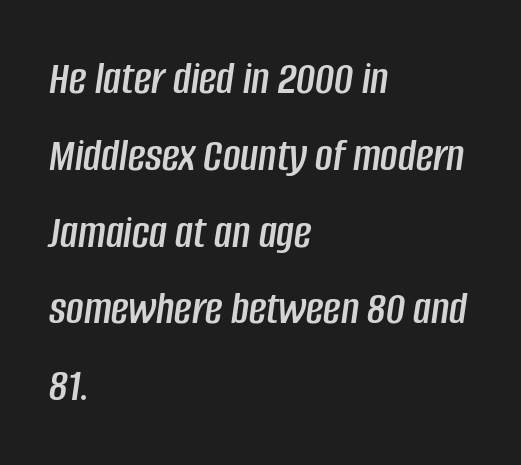
Q: Is the text italic (slanted)? A: Yes, it leans right by about 8 degrees.
Q: Is the text underlined? A: No.
Q: How is the paragraph aligned? A: Left-aligned.
Q: Is the spacing between letters normal or unusually wide? A: Normal.
Q: Is the spacing between lines tight, normal or loose? A: Normal.
Q: Width (condensed, normal, or wide)? A: Condensed.
Q: Stroke contrast? A: Low.
Q: x-height? A: Large.
Q: Monospaced? A: No.
